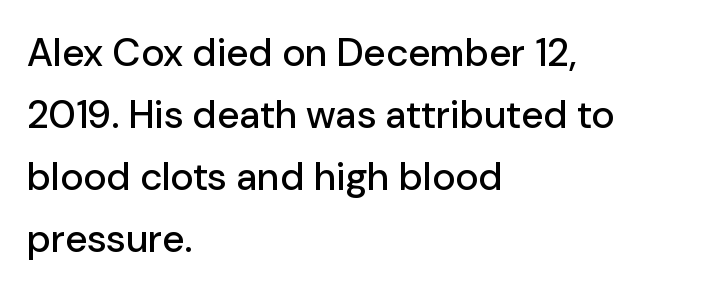
The gaps between neighbouring characters are ordinary and unremarkable. The lines in this sample share a left origin and differ only in where they stop. You could not count columns in this text — the font is proportionally spaced. The space between consecutive lines is moderate. Descenders are the only things crossing below the line. The lettering holds an erect, upright posture throughout.
